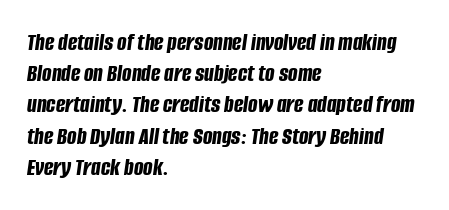
Typesetter's note: full bold, strokes at maximum text heaviness. The zone under the glyphs is completely vacant. Horizontal bands of white between lines are of average thickness. How are the letters spaced? Ordinarily, with no added tracking. Looking at the ascenders, they clearly lean.
